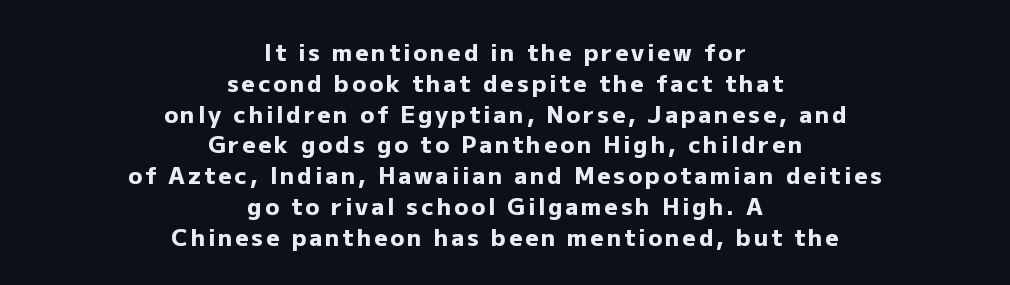
The image shows 23 px bold type, upright; set centered, normal line spacing (1.34x), not underlined.
